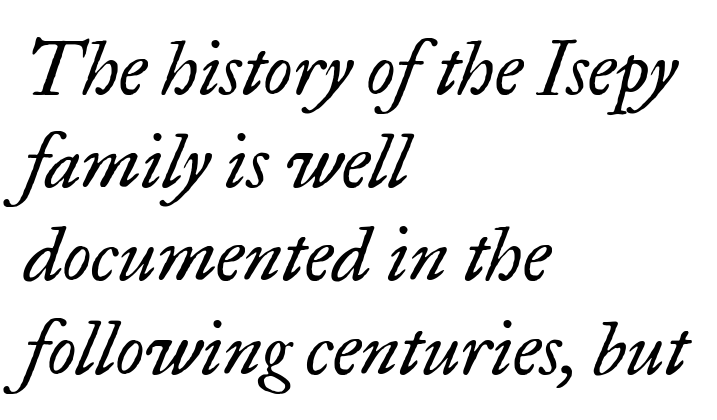
Visually the block forms a straight wall on the left and a jagged coastline on the right. The passage shown has conventional tracking throughout. Are there feet on the stems? There are — it's a serif. This reads as an unemphasized weight, regular at the heaviest. The face used here is proportionally spaced, like ordinary book or web type. This rendering features lettering with no underline.
